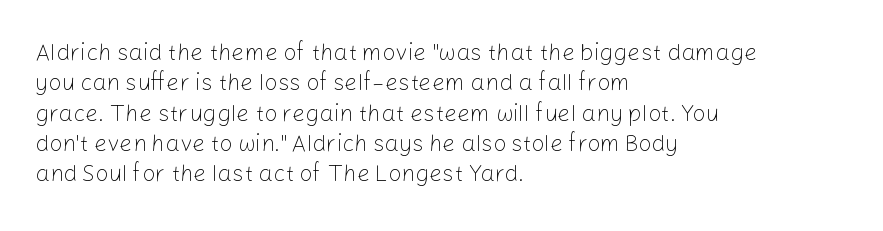
Q: Is the text bold? A: No.
Q: Is the text italic (slanted)? A: No, it is upright.
Q: Is the text underlined? A: No.
Q: How is the paragraph aligned? A: Left-aligned.
Q: Is the spacing between letters normal or unusually wide? A: Normal.
Q: Is the spacing between lines tight, normal or loose? A: Normal.
